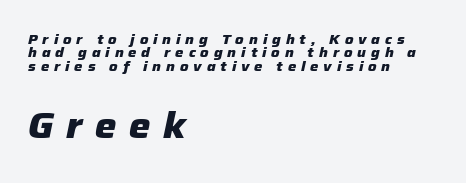
{"italic": "yes", "lean": "right", "slant_degrees": 12, "bold": "yes", "weight": "heavy", "width": "normal", "stroke_contrast": "low", "x_height": "medium", "monospaced": "no", "underline": "no", "align": "left", "line_spacing": "tight", "line_spacing_ratio": 0.96, "letter_spacing": "wide", "letter_spacing_em": 0.35, "larger_block": "second", "size_ratio": 2.57, "glyph_px": 36}
